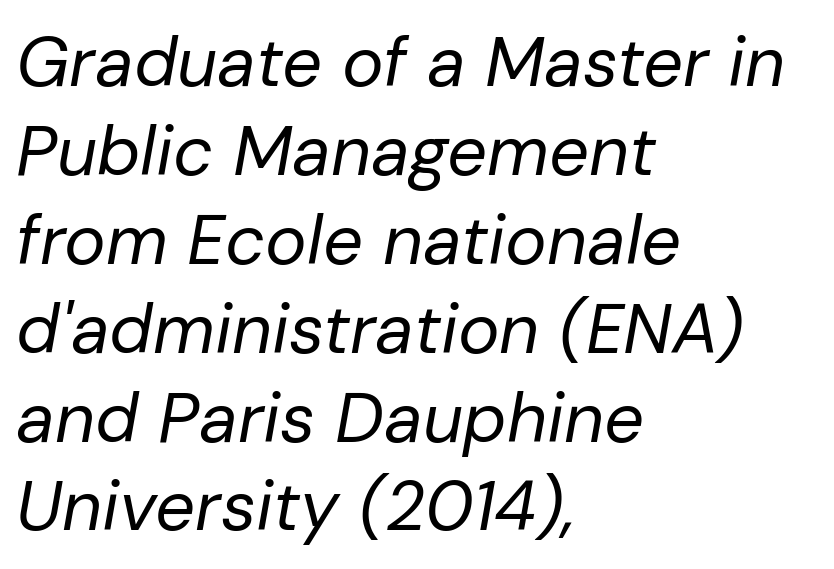
The image shows 70 px regular-weight type, italic (leaning right); set left-aligned, normal line spacing (1.27x), normal letter spacing, not underlined; low stroke contrast and a medium x-height.
